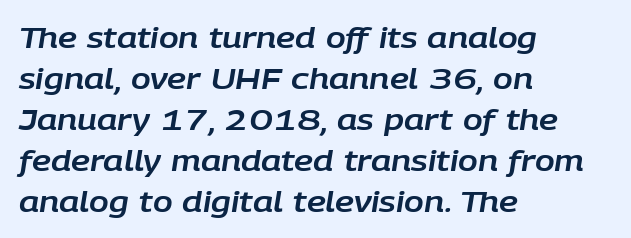
Leading: standard. Plain, unruled lines of type. What stands out about the letter spacing? Nothing — it is the standard amount. Proportional: the letters do not fall into vertical columns. The typography opts for an oblique posture over an upright one. One-word summary of the alignment: left.
